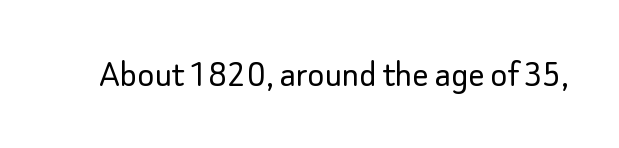
{"serif": "no", "italic": "no", "bold": "no", "weight": "light", "width": "normal", "stroke_contrast": "low", "x_height": "small", "monospaced": "no", "underline": "no", "letter_spacing": "normal", "letter_spacing_em": 0.0, "glyph_px": 40}
